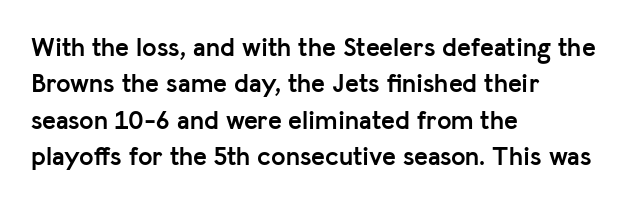
Characters remain perfectly vertical along every line. The passage is arranged the way most books set body copy — flush left. These lines sit exactly where default settings would place them. Nobody touched the tracking dial on this one. Descender tails drop into unmarked territory. Is the type bold? Yes — the strokes are clearly thick and heavy.
